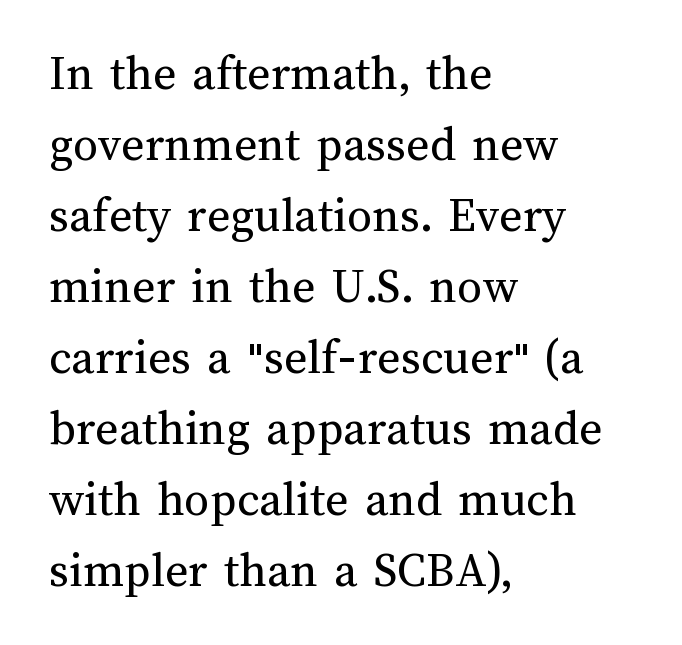
Q: Is the text bold? A: No.
Q: Is the text italic (slanted)? A: No, it is upright.
Q: Is the text underlined? A: No.
Q: How is the paragraph aligned? A: Left-aligned.
Q: Is the spacing between letters normal or unusually wide? A: Normal.
Q: Is the spacing between lines tight, normal or loose? A: Normal.
Q: Width (condensed, normal, or wide)? A: Normal.
Q: Stroke contrast? A: Medium.
Q: x-height? A: Medium.
Q: Monospaced? A: No.
